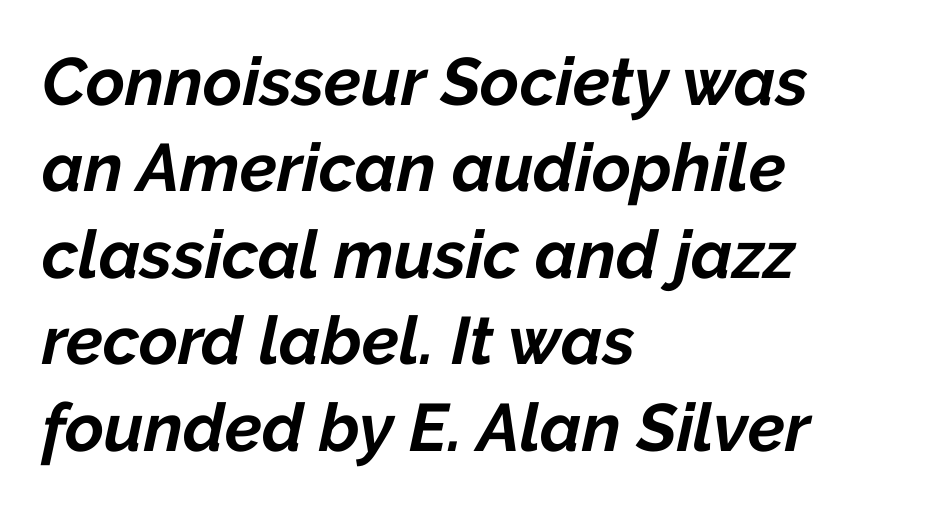
Q: Is the text bold? A: Yes.
Q: Is the text italic (slanted)? A: Yes, it leans right by about 12 degrees.
Q: Is the text underlined? A: No.
Q: How is the paragraph aligned? A: Left-aligned.
Q: Is the spacing between letters normal or unusually wide? A: Normal.
Q: Is the spacing between lines tight, normal or loose? A: Normal.
Q: Width (condensed, normal, or wide)? A: Normal.
Q: Stroke contrast? A: Low.
Q: x-height? A: Medium.
Q: Monospaced? A: No.
